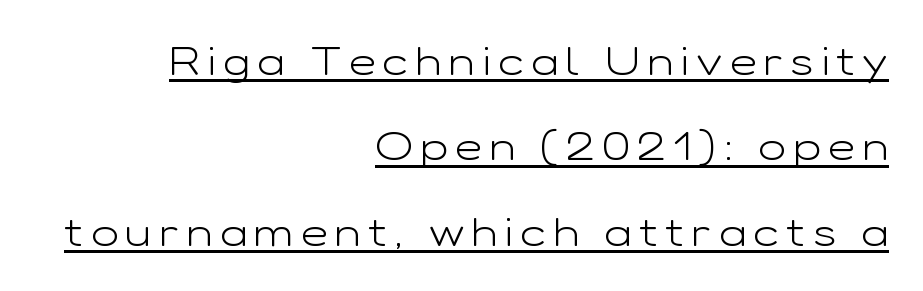
Notice how a bar underscores the lettering throughout. No chunkiness to these letters — they're not bold. Varying glyph widths throughout — classic text-font behaviour. The letters carry no serifs — their stems end cleanly without finishing strokes. These lines are set flush right with a ragged left edge.
